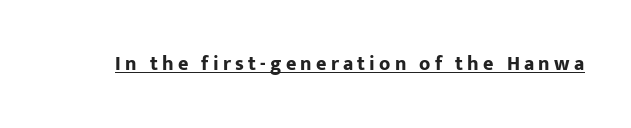
Q: Is the text bold? A: Yes.
Q: Is the text italic (slanted)? A: No, it is upright.
Q: Is the text underlined? A: Yes.
Q: Is the spacing between letters normal or unusually wide? A: Unusually wide.
